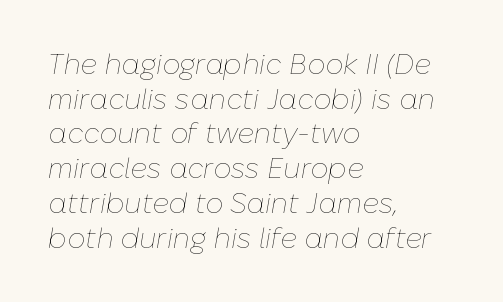
Check the space under the baseline: it is left empty. You could not count columns in this text — the font is proportionally spaced. There is no visible air inserted between adjacent glyphs. Each line starts at the same left margin while the right side varies. Is the type heavy? It reads as light-to-regular instead. Slant detected: the letters are inclined.
